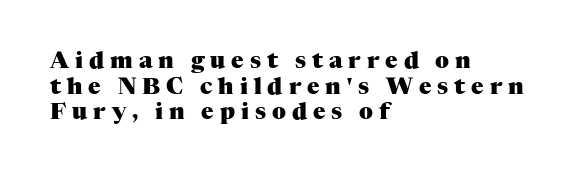
Q: Is the text bold? A: Yes.
Q: Is the text italic (slanted)? A: No, it is upright.
Q: Is the text underlined? A: No.
Q: How is the paragraph aligned? A: Left-aligned.
Q: Is the spacing between letters normal or unusually wide? A: Unusually wide.
Q: Is the spacing between lines tight, normal or loose? A: Tight.
